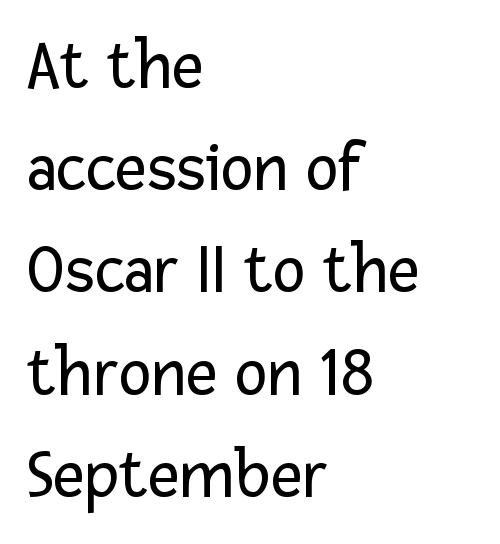
The image shows 70 px regular-weight sans-serif type, upright; set left-aligned, normal line spacing (1.46x), normal letter spacing, not underlined; low stroke contrast and a medium x-height.
